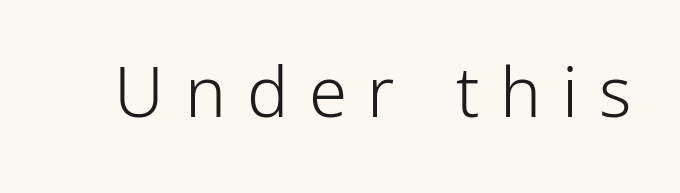
The image shows 69 px light, condensed sans-serif type, upright; set unusually wide letter spacing (+0.3 em), not underlined; low stroke contrast and a medium x-height.
